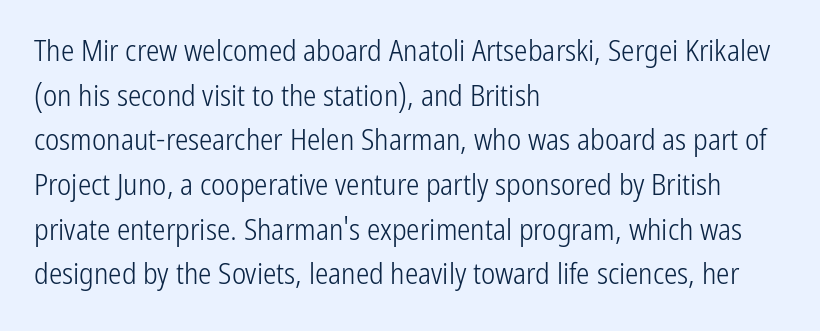
The image shows 30 px light, condensed sans-serif type, upright; set left-aligned, normal line spacing (1.49x), normal letter spacing, not underlined; low stroke contrast and a medium x-height.
